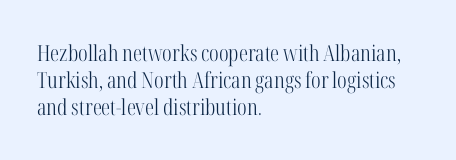
The image shows 22 px text type, upright; set left-aligned, line spacing 1.23x, normal letter spacing, not underlined.
